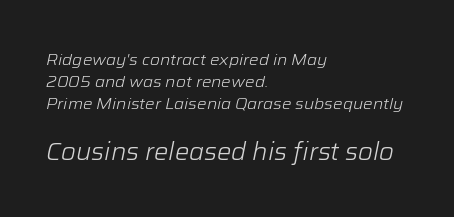
The designer left line spacing at the default. Reading top to bottom, the characters get bigger at the block break. The strokes are not fattened; the text isn't bold. Quick note: italic.
